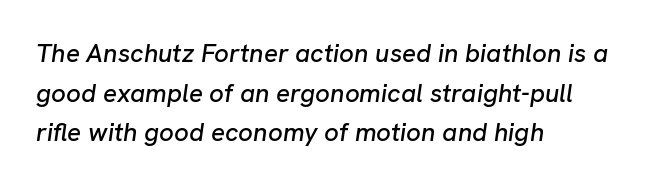
The lines are quadded left. Tracking value appears to be zero — textbook default spacing. These lines were composed using italics. Only glyphs here, with clear space below each row. Compared with typical paragraphs, the rows here are spaced about the same.
